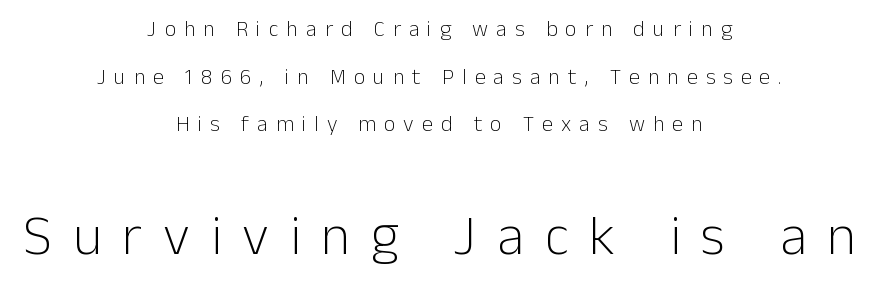
{"serif": "no", "italic": "no", "bold": "no", "weight": "light", "width": "normal", "stroke_contrast": "low", "x_height": "medium", "monospaced": "no", "underline": "no", "align": "center", "line_spacing": "loose", "line_spacing_ratio": 2.16, "letter_spacing": "wide", "letter_spacing_em": 0.37, "larger_block": "second", "size_ratio": 2.55, "glyph_px": 56}
